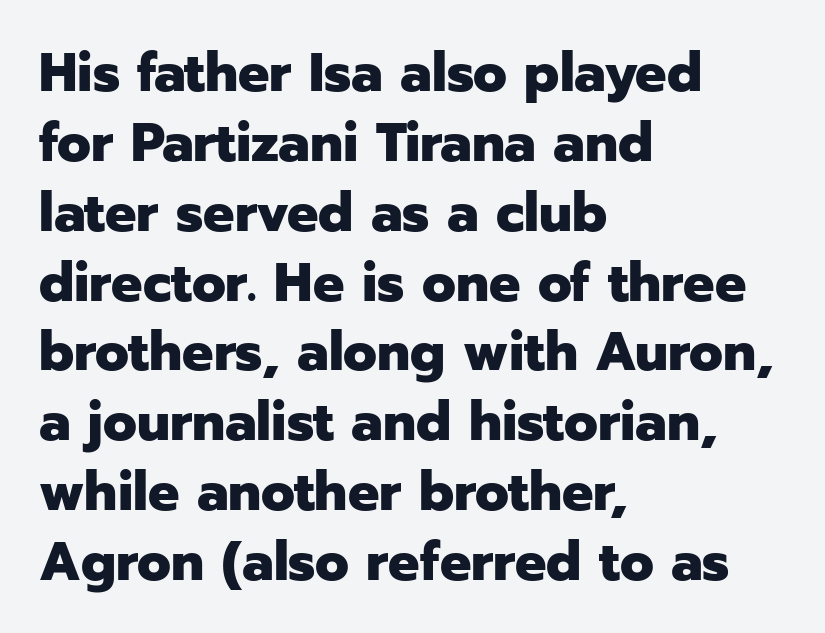
You could call the tracking neutral — neither tight nor loose. I'd call this a sans setting — the letters go barefoot. These lines sit exactly where default settings would place them. In terms of posture, this sample is upright.
